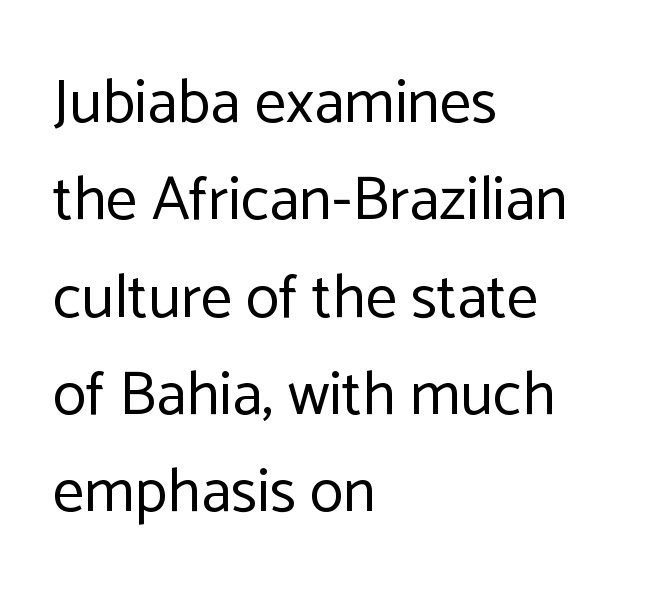
The image shows 62 px regular-weight sans-serif type, upright; set left-aligned, normal line spacing (1.57x), normal letter spacing, not underlined; low stroke contrast and a medium x-height.
